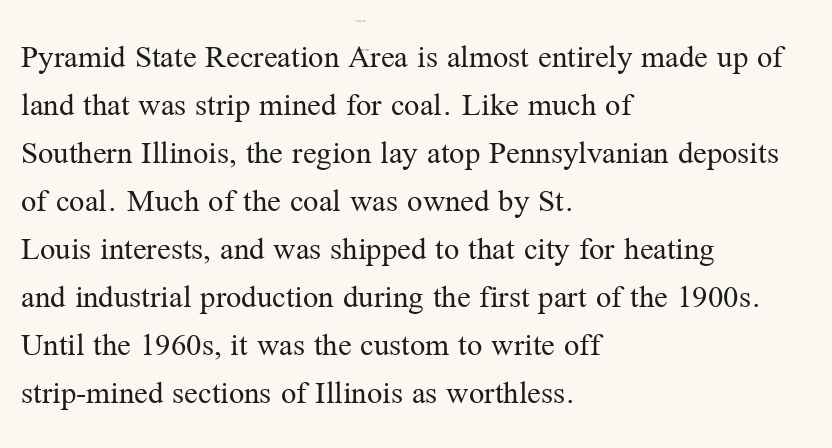
Q: Is the text bold? A: No.
Q: Is the text italic (slanted)? A: No, it is upright.
Q: Is the typeface a serif or a sans-serif typeface? A: Serif.
Q: Is the text underlined? A: No.
Q: How is the paragraph aligned? A: Left-aligned.
Q: Is the spacing between letters normal or unusually wide? A: Normal.
Q: Is the spacing between lines tight, normal or loose? A: Normal.
Q: Width (condensed, normal, or wide)? A: Normal.
Q: Stroke contrast? A: Medium.
Q: x-height? A: Medium.
Q: Monospaced? A: No.
